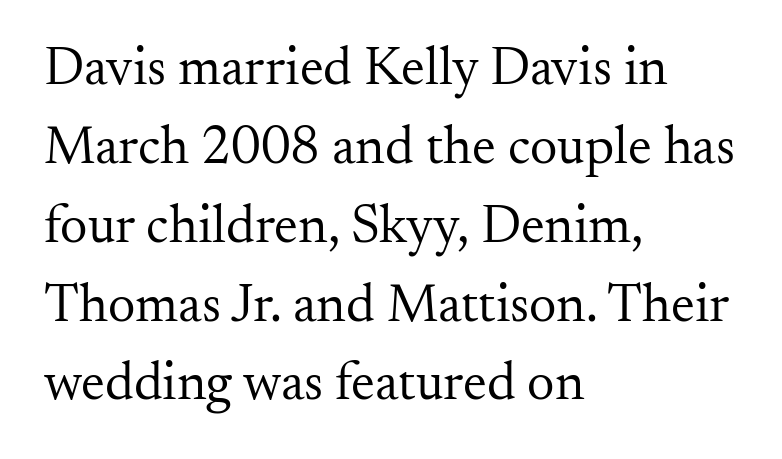
Unbolded letterforms with no extra heft. Leading: standard. Has an underline been added? It has not. Is the block centered? No — it sits flush against the left margin. The line texture is even and compact thanks to regular tracking.
